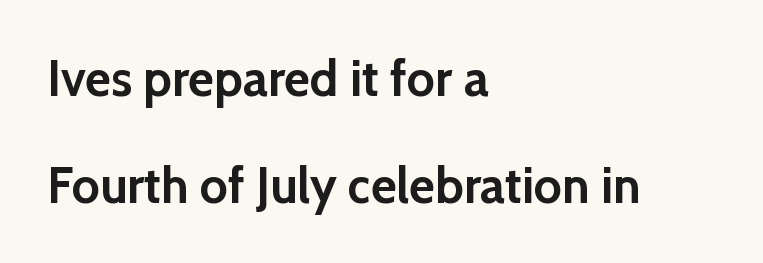
Every row of glyphs begins at an identical x-position on the left. Heavy, bold letterforms. Proportional: the letters do not fall into vertical columns. You could fit nearly another row in the gap between these rows. Characters follow at the spacing the type designer built in. The lettering holds an erect, upright posture throughout.
